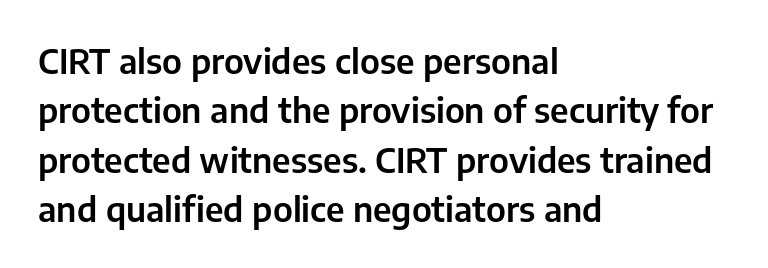
Q: Is the text italic (slanted)? A: No, it is upright.
Q: Is the typeface a serif or a sans-serif typeface? A: Sans-serif.
Q: Is the text underlined? A: No.
Q: How is the paragraph aligned? A: Left-aligned.
Q: Is the spacing between letters normal or unusually wide? A: Normal.
Q: Is the spacing between lines tight, normal or loose? A: Normal.
Q: Width (condensed, normal, or wide)? A: Normal.
Q: Stroke contrast? A: Low.
Q: x-height? A: Medium.
Q: Monospaced? A: No.
